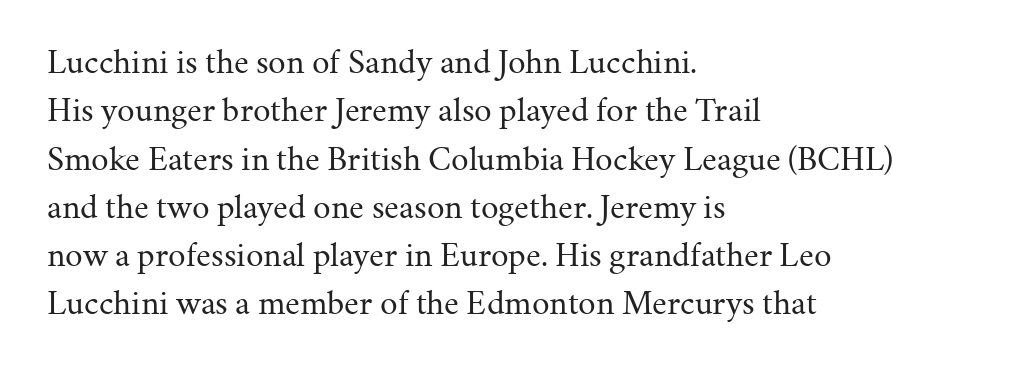
You could not count columns in this text — the font is proportionally spaced. Is this a sans? No — the strokes have serifs. It's the straight-up-and-down kind of type. Alignment: flush left.
